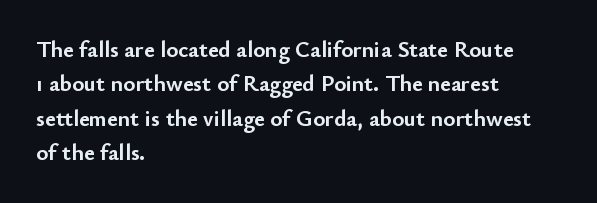
Q: Is the text bold? A: Yes.
Q: Is the text italic (slanted)? A: No, it is upright.
Q: Is the text underlined? A: No.
Q: How is the paragraph aligned? A: Left-aligned.
Q: Is the spacing between letters normal or unusually wide? A: Normal.
Q: Is the spacing between lines tight, normal or loose? A: Normal.
